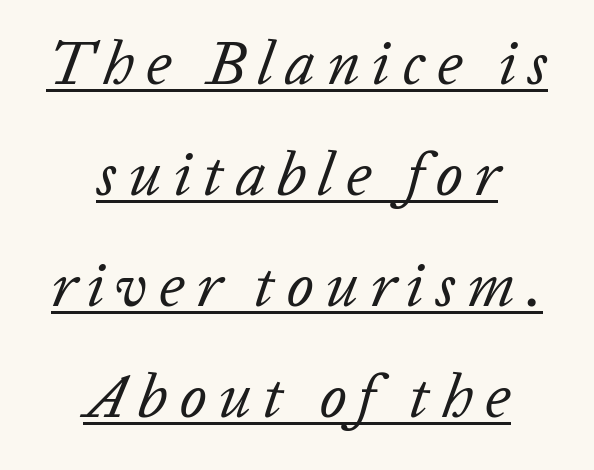
{"italic": "yes", "lean": "right", "slant_degrees": 20, "bold": "no", "weight": "regular", "width": "normal", "stroke_contrast": "low", "x_height": "medium", "monospaced": "no", "underline": "yes", "align": "center", "line_spacing_ratio": 1.82, "glyph_px": 61}
